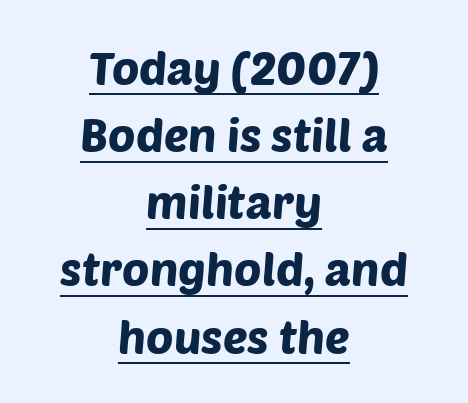
{"serif": "no", "width": "normal", "stroke_contrast": "low", "x_height": "large", "monospaced": "no", "underline": "yes", "align": "center", "line_spacing": "normal", "line_spacing_ratio": 1.46, "letter_spacing": "normal", "letter_spacing_em": 0.0, "glyph_px": 46}
